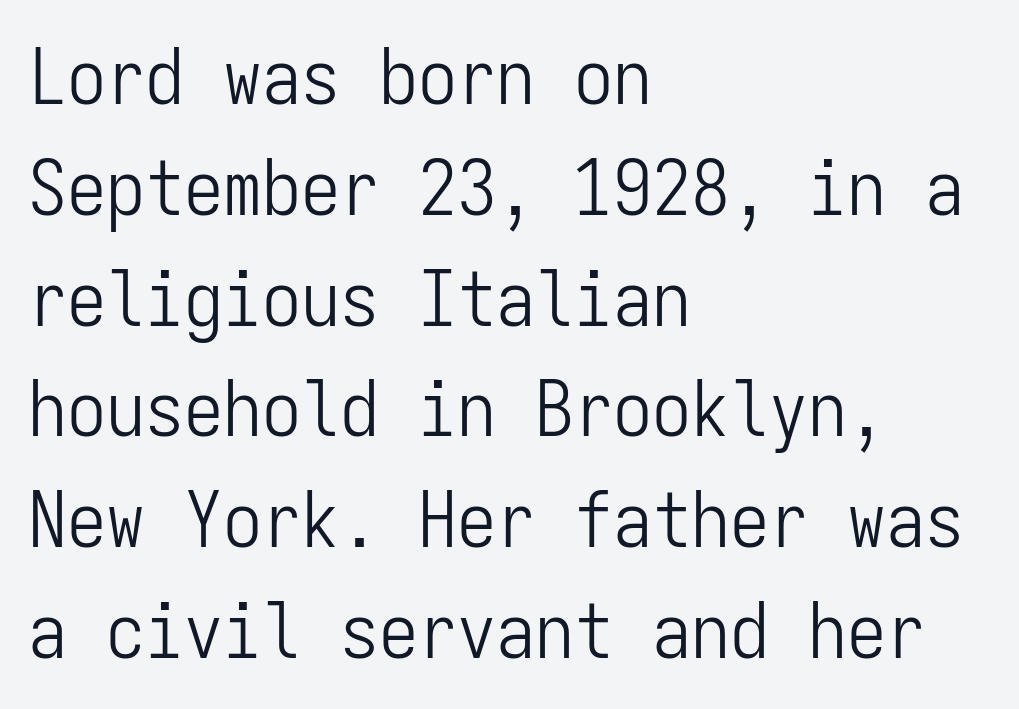
The image shows 78 px light, condensed sans-serif type, upright, monospaced; set left-aligned, normal line spacing (1.42x), normal letter spacing, not underlined; low stroke contrast and a medium x-height.
